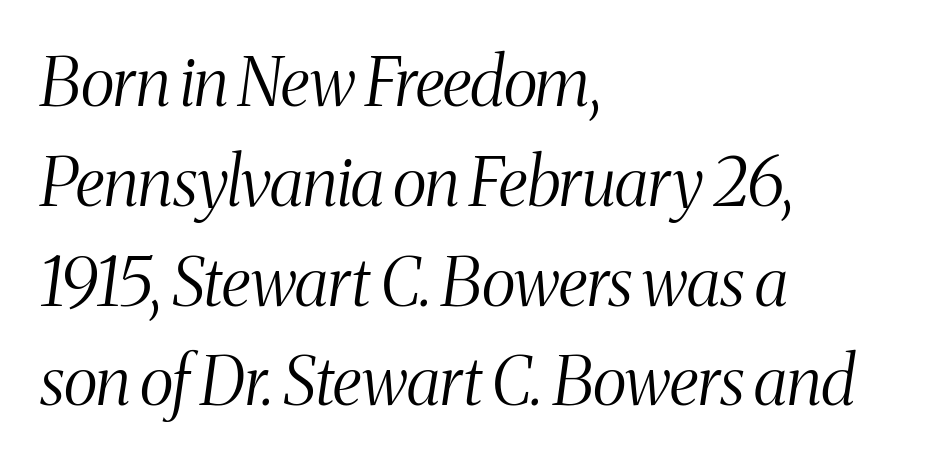
{"serif": "yes", "italic": "yes", "lean": "right", "slant_degrees": 8, "bold": "no", "weight": "light", "width": "condensed", "stroke_contrast": "medium", "x_height": "medium", "monospaced": "no", "underline": "no", "align": "left", "line_spacing": "normal", "line_spacing_ratio": 1.49, "letter_spacing": "normal", "letter_spacing_em": 0.0, "glyph_px": 67}
